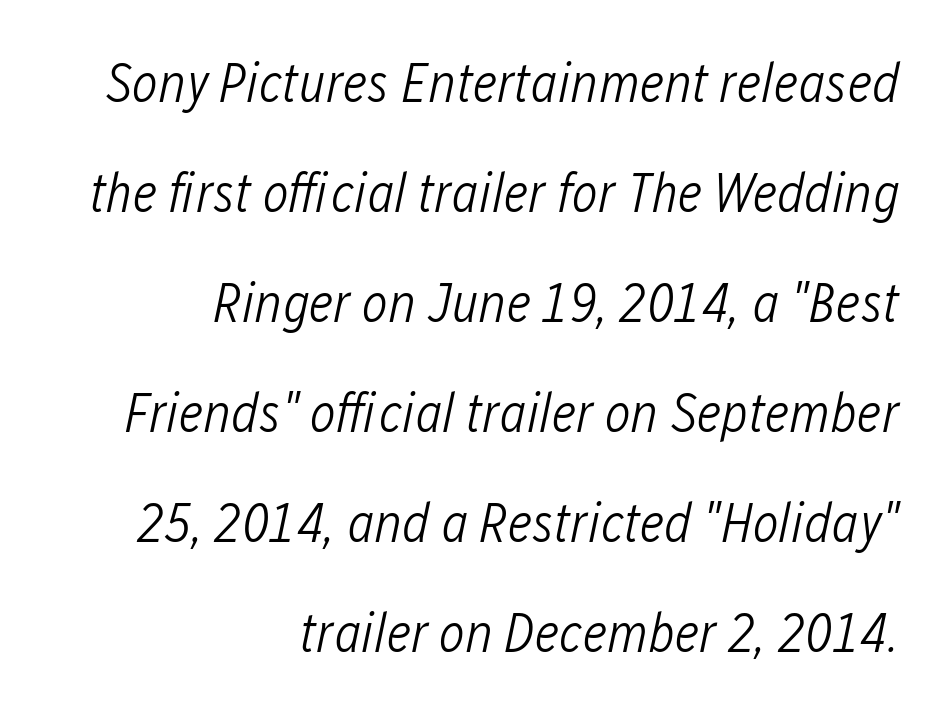
{"italic": "yes", "lean": "right", "slant_degrees": 12, "bold": "no", "weight": "light", "width": "condensed", "stroke_contrast": "low", "x_height": "medium", "monospaced": "no", "underline": "no", "align": "right", "line_spacing": "loose", "line_spacing_ratio": 2.0, "letter_spacing": "normal", "letter_spacing_em": 0.0, "glyph_px": 55}
